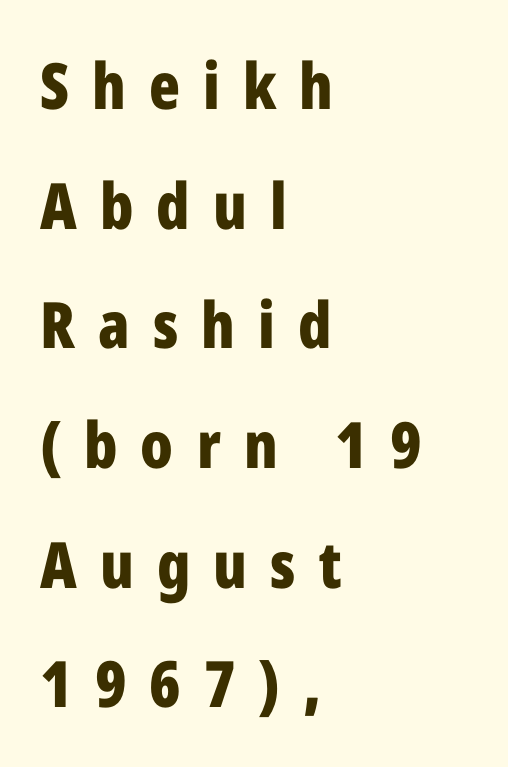
Q: Is the text bold? A: Yes.
Q: Is the text italic (slanted)? A: No, it is upright.
Q: Is the typeface a serif or a sans-serif typeface? A: Sans-serif.
Q: Is the text underlined? A: No.
Q: How is the paragraph aligned? A: Left-aligned.
Q: Is the spacing between letters normal or unusually wide? A: Unusually wide.
Q: Width (condensed, normal, or wide)? A: Condensed.
Q: Stroke contrast? A: Low.
Q: x-height? A: Medium.
Q: Monospaced? A: No.
